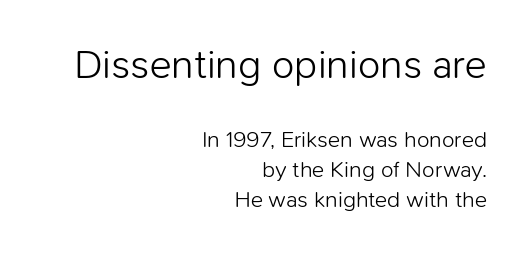
The area under the type is left untouched. The compositor pushed each line to the right boundary. The rendering shows plain stroke endings on the letterforms — a sans-serif design. The strokes carry an ordinary text weight at most. Character size in the leading block exceeds that of the trailing block. Honestly, the row spacing looks completely unremarkable.
